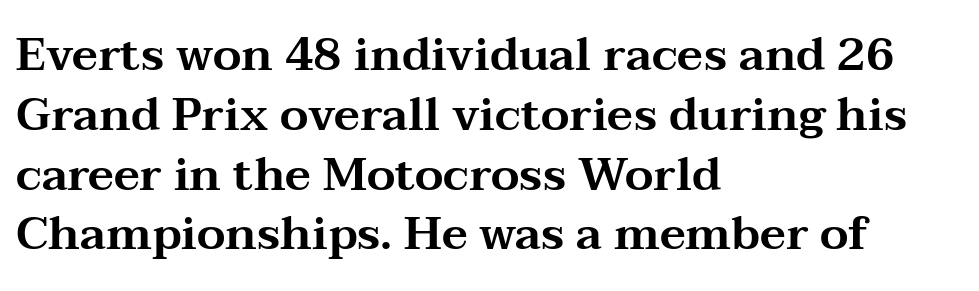
{"serif": "yes", "italic": "no", "width": "wide", "stroke_contrast": "medium", "x_height": "medium", "monospaced": "no", "underline": "no", "align": "left", "line_spacing": "normal", "line_spacing_ratio": 1.3, "letter_spacing": "normal", "letter_spacing_em": 0.0, "glyph_px": 46}
